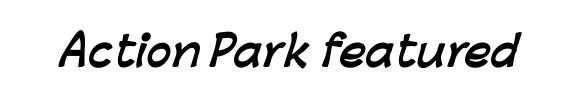
The image shows 41 px semibold sans-serif type; set normal letter spacing, not underlined; low stroke contrast and a medium x-height.
